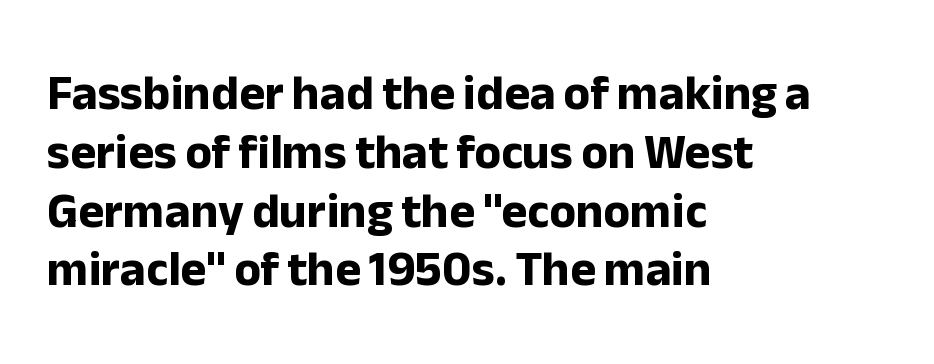
The image shows 49 px bold sans-serif type, upright; set left-aligned, line spacing 1.2x, normal letter spacing, not underlined; low stroke contrast and a medium x-height.
